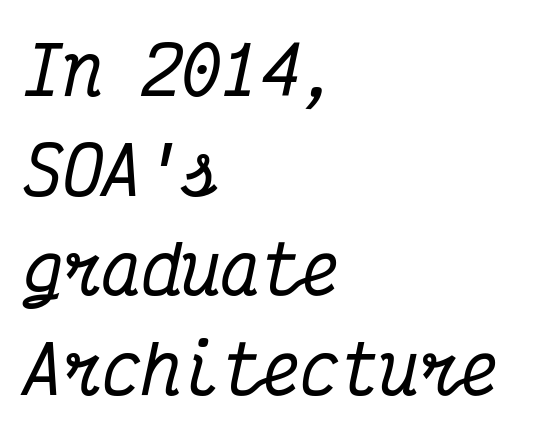
Think of a typewriter: that constant character pitch is what you see here. Is the letter spacing exaggerated? No — it looks like the ordinary default. Rule under the text: the space is simply empty. There's an unmistakable incline to the writing here. Rows of type keep a routine distance in the vertical direction. These lines are set flush left with a ragged right edge.
